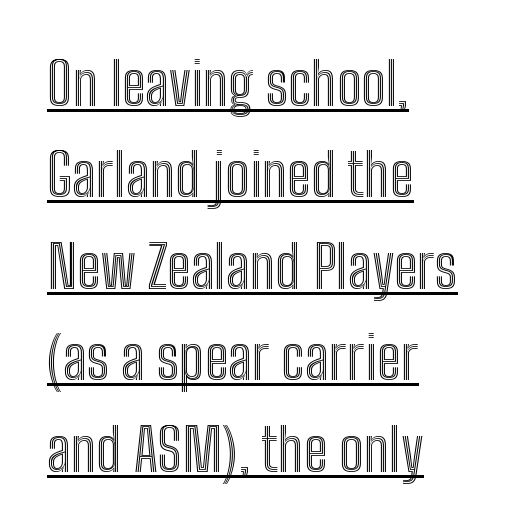
Q: Is the text italic (slanted)? A: No, it is upright.
Q: Is the text underlined? A: Yes.
Q: How is the paragraph aligned? A: Left-aligned.
Q: Is the spacing between letters normal or unusually wide? A: Normal.
Q: Is the spacing between lines tight, normal or loose? A: Normal.
Q: Width (condensed, normal, or wide)? A: Condensed.
Q: x-height? A: Medium.
Q: Monospaced? A: No.
